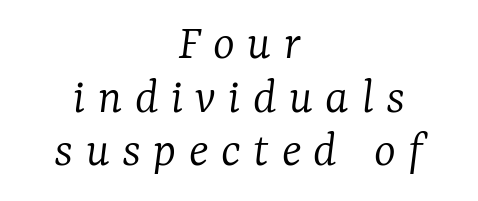
Q: Is the text bold? A: No.
Q: Is the text italic (slanted)? A: Yes, it leans right by about 7 degrees.
Q: Is the typeface a serif or a sans-serif typeface? A: Serif.
Q: Is the text underlined? A: No.
Q: How is the paragraph aligned? A: Centered.
Q: Is the spacing between letters normal or unusually wide? A: Unusually wide.
Q: Is the spacing between lines tight, normal or loose? A: Tight.
Q: Width (condensed, normal, or wide)? A: Normal.
Q: Stroke contrast? A: Low.
Q: x-height? A: Medium.
Q: Monospaced? A: No.
